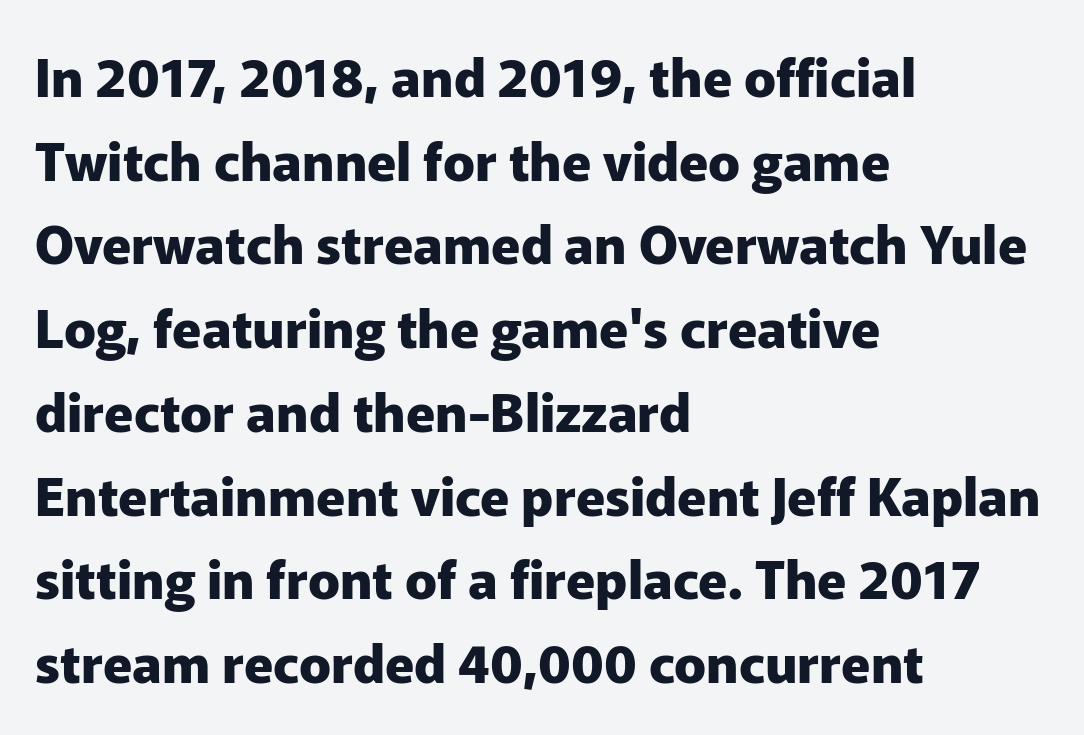
The image shows 53 px heavy sans-serif type, upright; set left-aligned, normal line spacing (1.58x), normal letter spacing, not underlined; low stroke contrast and a medium x-height.
